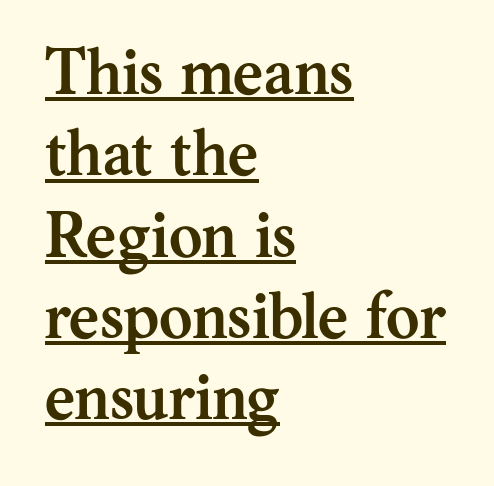
You can tell it's not italic because the verticals are truly vertical. In terms of weight, the rendering is a true, heavy bold. Is this a fixed-width face? No — the glyphs have proportional, varying widths. Classification — serif. Vertically, the passage feels balanced, rows spaced as you'd expect. Line beginnings align vertically; line endings do not.
